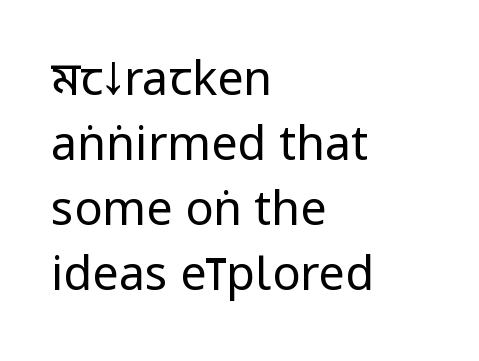
The letters look calm and open, with moderate or lighter stems. Leading matches the norm, producing a regular column. Bare-footed words on every line. Serifs: no, the terminals of the letterforms are clean. The paragraph has a hard left edge and a soft right edge. Designer's note — italics off, roman on.
